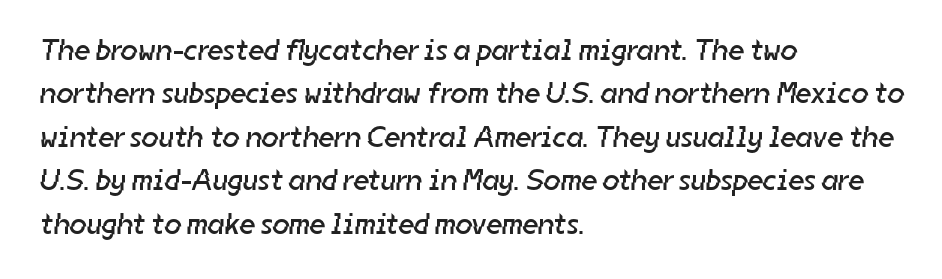
Q: Is the text bold? A: No.
Q: Is the typeface a serif or a sans-serif typeface? A: Sans-serif.
Q: Is the text underlined? A: No.
Q: How is the paragraph aligned? A: Left-aligned.
Q: Is the spacing between letters normal or unusually wide? A: Normal.
Q: Is the spacing between lines tight, normal or loose? A: Normal.
Q: Width (condensed, normal, or wide)? A: Normal.
Q: Stroke contrast? A: Low.
Q: x-height? A: Medium.
Q: Monospaced? A: No.
